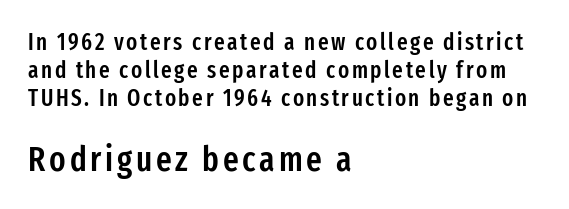
{"serif": "no", "italic": "no", "bold": "semi", "weight": "semibold", "width": "condensed", "stroke_contrast": "low", "x_height": "medium", "monospaced": "no", "underline": "no", "align": "left", "line_spacing_ratio": 1.21, "larger_block": "second", "size_ratio": 1.48, "glyph_px": 34}
